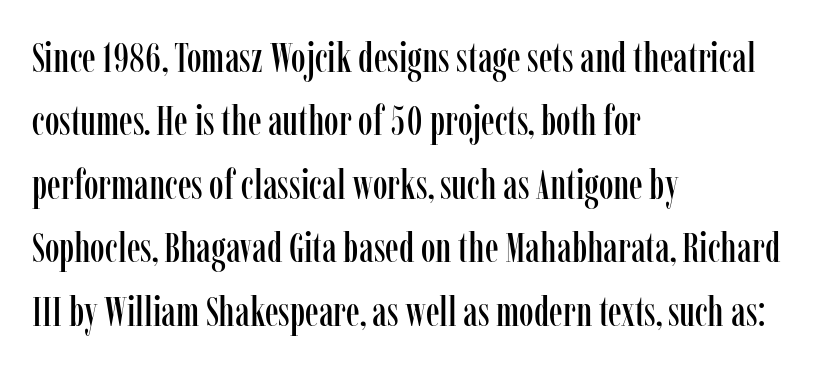
Q: Is the text italic (slanted)? A: No, it is upright.
Q: Is the typeface a serif or a sans-serif typeface? A: Serif.
Q: Is the text underlined? A: No.
Q: How is the paragraph aligned? A: Left-aligned.
Q: Is the spacing between letters normal or unusually wide? A: Normal.
Q: Is the spacing between lines tight, normal or loose? A: Normal.
Q: Width (condensed, normal, or wide)? A: Condensed.
Q: Stroke contrast? A: Low.
Q: x-height? A: Medium.
Q: Monospaced? A: No.
